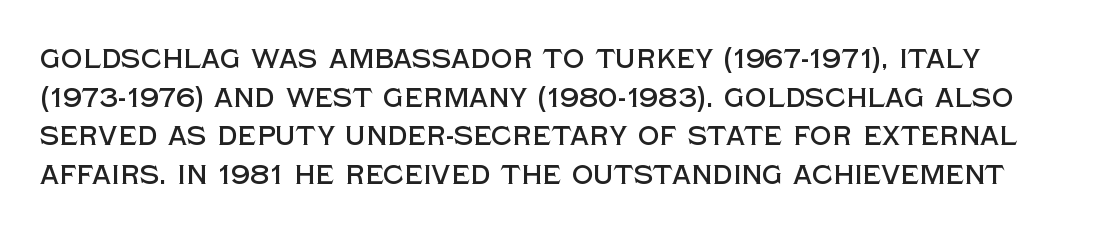
{"italic": "no", "underline": "no", "line_spacing": "normal", "line_spacing_ratio": 1.43, "letter_spacing": "normal", "letter_spacing_em": 0.0, "glyph_px": 27}
